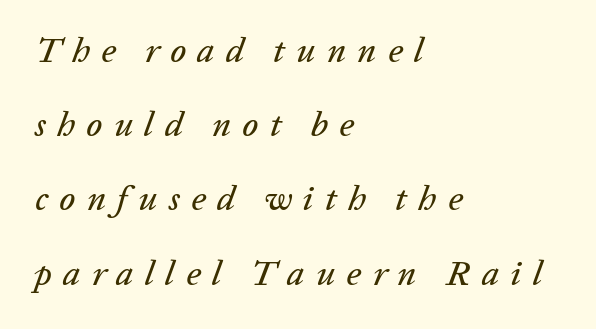
Q: Is the text italic (slanted)? A: Yes, it leans right by about 20 degrees.
Q: Is the text underlined? A: No.
Q: How is the paragraph aligned? A: Left-aligned.
Q: Is the spacing between letters normal or unusually wide? A: Unusually wide.
Q: Is the spacing between lines tight, normal or loose? A: Loose.
Q: Width (condensed, normal, or wide)? A: Normal.
Q: Stroke contrast? A: Low.
Q: x-height? A: Medium.
Q: Monospaced? A: No.
